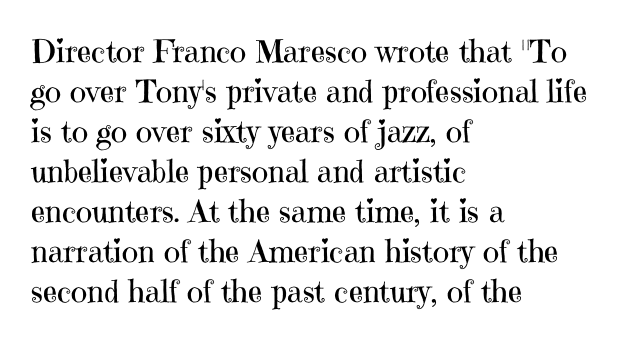
Q: Is the text bold? A: No.
Q: Is the text italic (slanted)? A: No, it is upright.
Q: Is the typeface a serif or a sans-serif typeface? A: Serif.
Q: Is the text underlined? A: No.
Q: How is the paragraph aligned? A: Left-aligned.
Q: Is the spacing between letters normal or unusually wide? A: Normal.
Q: Is the spacing between lines tight, normal or loose? A: Normal.
Q: Width (condensed, normal, or wide)? A: Normal.
Q: Stroke contrast? A: High.
Q: x-height? A: Medium.
Q: Monospaced? A: No.
